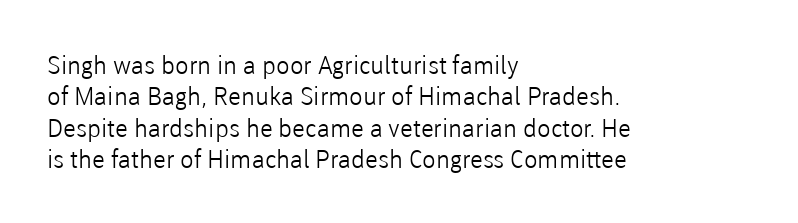
Q: Is the text bold? A: No.
Q: Is the text italic (slanted)? A: No, it is upright.
Q: Is the text underlined? A: No.
Q: How is the paragraph aligned? A: Left-aligned.
Q: Is the spacing between letters normal or unusually wide? A: Normal.
Q: Is the spacing between lines tight, normal or loose? A: Normal.
